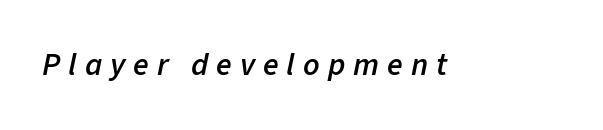
The image shows 32 px semibold type, italic (leaning right); set unusually wide letter spacing (+0.25 em), not underlined; low stroke contrast and a medium x-height.
